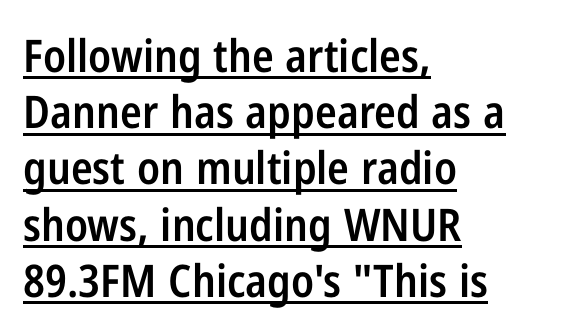
{"serif": "no", "italic": "no", "bold": "semi", "weight": "semibold", "width": "condensed", "stroke_contrast": "low", "x_height": "medium", "monospaced": "no", "underline": "yes", "align": "left", "line_spacing": "normal", "line_spacing_ratio": 1.25, "letter_spacing": "normal", "letter_spacing_em": 0.0, "glyph_px": 45}
